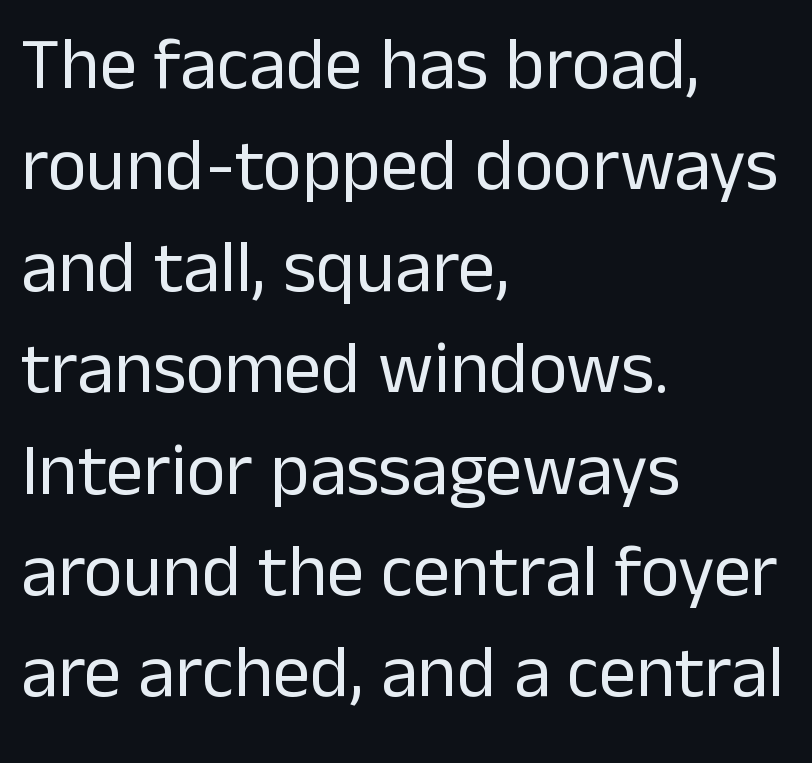
The image shows 74 px regular-weight sans-serif type, upright; set left-aligned, normal line spacing (1.37x), normal letter spacing, not underlined; low stroke contrast and a medium x-height.
